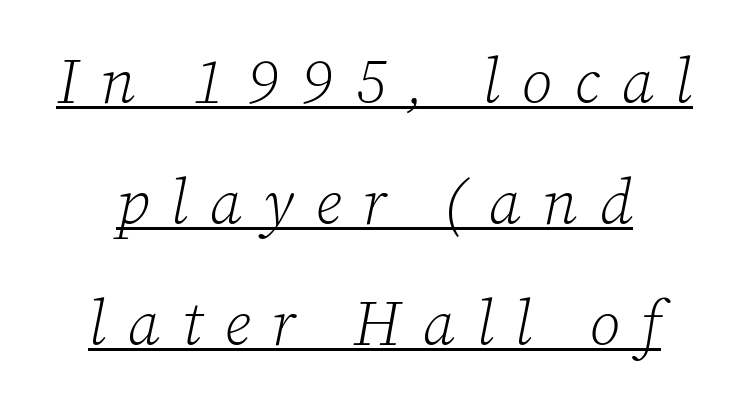
{"serif": "yes", "italic": "yes", "lean": "right", "slant_degrees": 12, "bold": "no", "weight": "light", "width": "normal", "stroke_contrast": "low", "x_height": "medium", "monospaced": "no", "underline": "yes", "align": "center", "line_spacing": "loose", "line_spacing_ratio": 1.95, "letter_spacing": "wide", "letter_spacing_em": 0.35, "glyph_px": 62}
